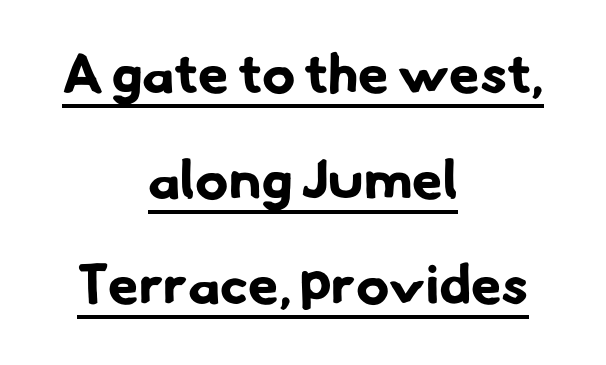
Honestly, the rows look like they've been pulled way apart. Is this a fixed-width face? No — the glyphs have proportional, varying widths. What weight is shown? A full bold with thick strokes. The string is rendered with underlining switched on.
